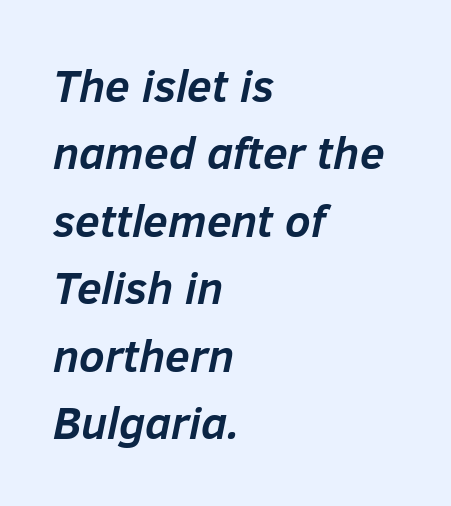
Note the varied advance widths — an 'i' is clearly narrower than an 'm'. Anything drawn beneath the words? Only blank space. Observe the lean: these are italic letterforms. Quick note: interline space is typical. In terms of letterspacing, this is plain default setting. This sample is left-justified, so line endings fall wherever the words run out.
